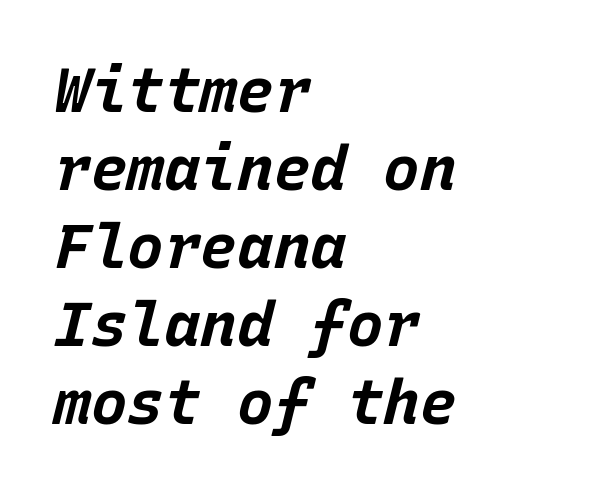
The image shows 61 px bold type, italic (leaning right), monospaced; set left-aligned, normal line spacing (1.28x), normal letter spacing, not underlined; low stroke contrast and a large x-height.
